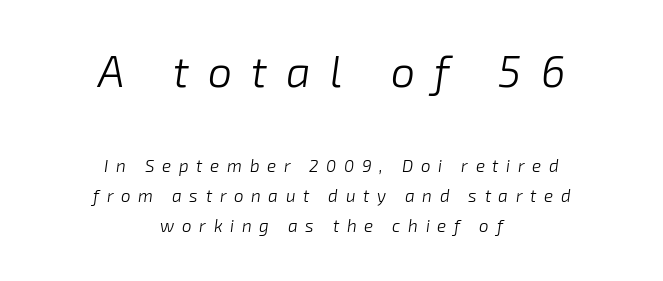
Q: Is the text bold? A: No.
Q: Is the text italic (slanted)? A: Yes, it leans right by about 8 degrees.
Q: Is the text underlined? A: No.
Q: How is the paragraph aligned? A: Centered.
Q: Is the spacing between letters normal or unusually wide? A: Unusually wide.
Q: Which block of text is set in a larger size, the first (top) or the second (bottom)? A: The first (top) one.
Q: Width (condensed, normal, or wide)? A: Normal.
Q: Stroke contrast? A: Low.
Q: x-height? A: Medium.
Q: Monospaced? A: No.
